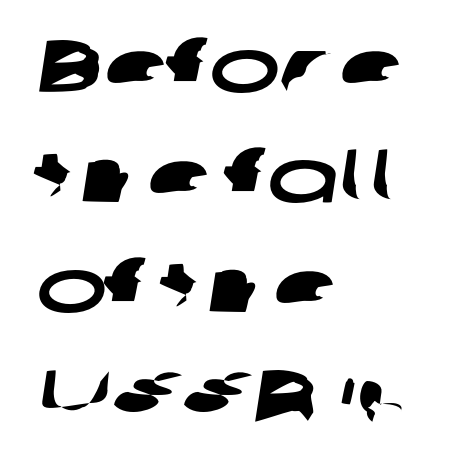
Q: Is the typeface a serif or a sans-serif typeface? A: Sans-serif.
Q: Is the text underlined? A: No.
Q: How is the paragraph aligned? A: Left-aligned.
Q: Is the spacing between letters normal or unusually wide? A: Normal.
Q: Is the spacing between lines tight, normal or loose? A: Normal.
Q: Width (condensed, normal, or wide)? A: Wide.
Q: Stroke contrast? A: Low.
Q: x-height? A: Medium.
Q: Monospaced? A: No.
